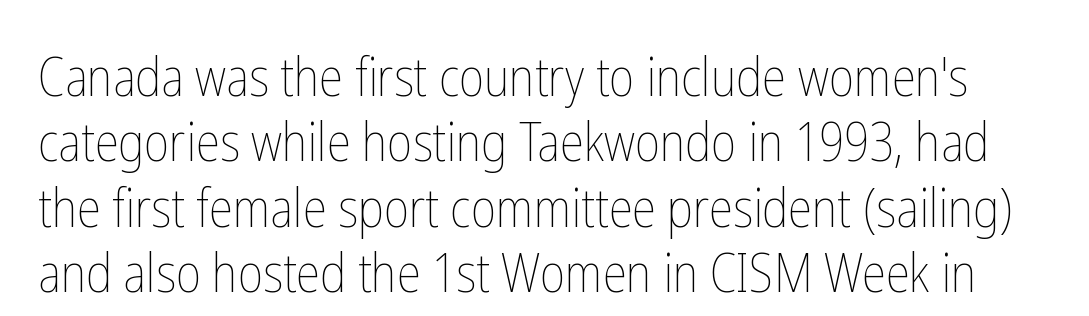
The image shows 54 px thin, condensed type, upright; set line spacing 1.21x, normal letter spacing, not underlined; low stroke contrast and a medium x-height.
